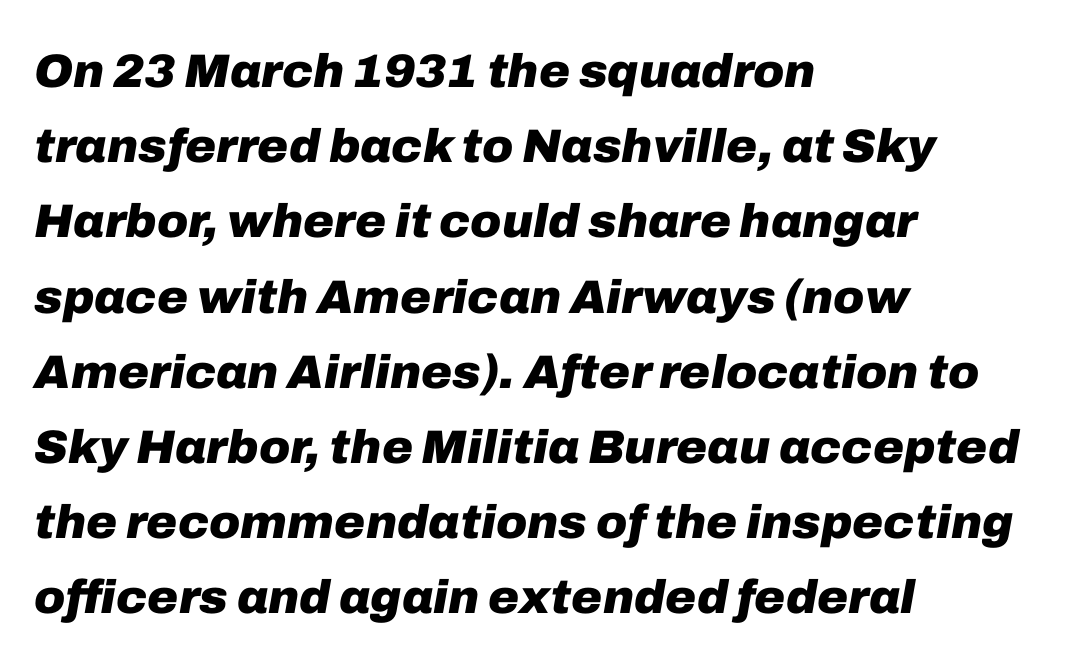
The image shows 47 px heavy type, italic (leaning right); set left-aligned, normal line spacing (1.6x), normal letter spacing, not underlined; low stroke contrast and a medium x-height.
